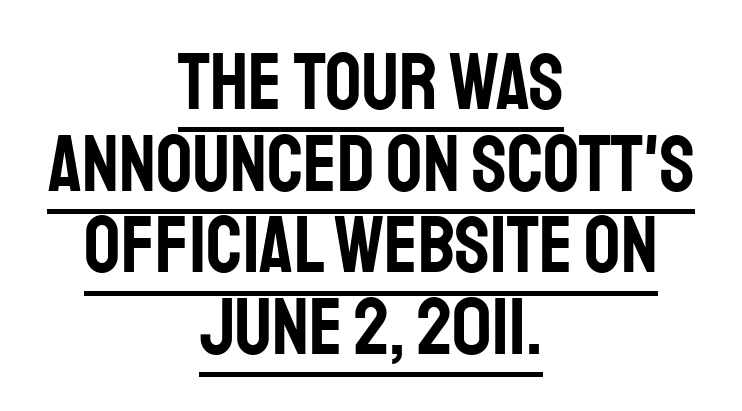
Somebody hit Ctrl+U on this one — the words are underlined. Typeset on center — no edge is straight. The letters stand straight up with perfectly vertical stems. This sample trades vertical openness for compactness between lines. Do the characters align in a grid? No, the font is proportional. Here the glyphs are tracked normally, forming tight word shapes.
